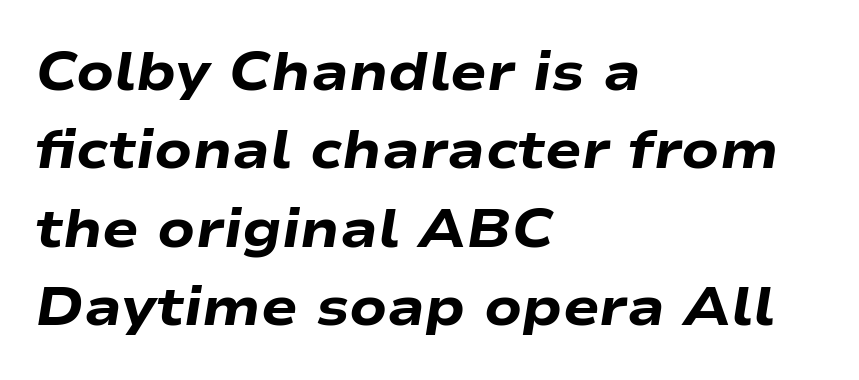
Q: Is the text bold? A: Yes.
Q: Is the text italic (slanted)? A: Yes, it leans right by about 9 degrees.
Q: Is the text underlined? A: No.
Q: How is the paragraph aligned? A: Left-aligned.
Q: Is the spacing between letters normal or unusually wide? A: Normal.
Q: Is the spacing between lines tight, normal or loose? A: Normal.
Q: Width (condensed, normal, or wide)? A: Wide.
Q: Stroke contrast? A: Low.
Q: x-height? A: Medium.
Q: Monospaced? A: No.
